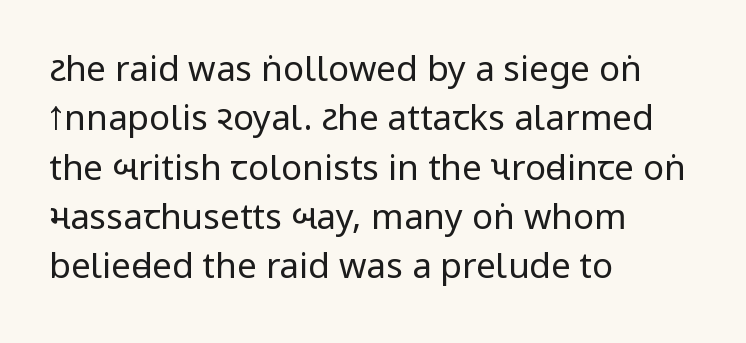
Q: Is the text bold? A: No.
Q: Is the text italic (slanted)? A: No, it is upright.
Q: Is the typeface a serif or a sans-serif typeface? A: Sans-serif.
Q: Is the text underlined? A: No.
Q: How is the paragraph aligned? A: Left-aligned.
Q: Is the spacing between letters normal or unusually wide? A: Normal.
Q: Is the spacing between lines tight, normal or loose? A: Normal.
Q: Width (condensed, normal, or wide)? A: Condensed.
Q: Stroke contrast? A: Low.
